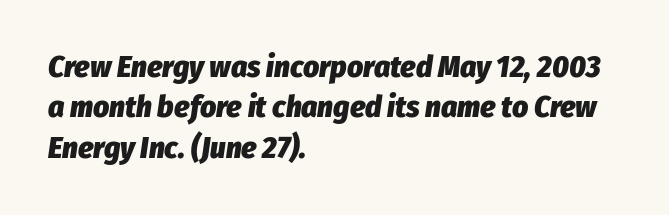
The rendering uses natural spacing where letterforms have individual widths. Beneath every word, the page is bare. The typesetting leans heavy: a genuine bold. This sample is left-justified, so line endings fall wherever the words run out. Letter spacing: default.
